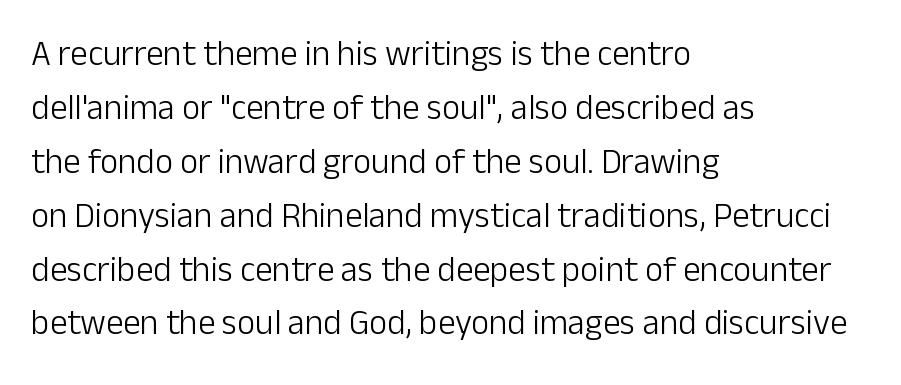
The image shows 35 px light sans-serif type, upright; set left-aligned, normal line spacing (1.54x), normal letter spacing, not underlined; low stroke contrast and a medium x-height.
